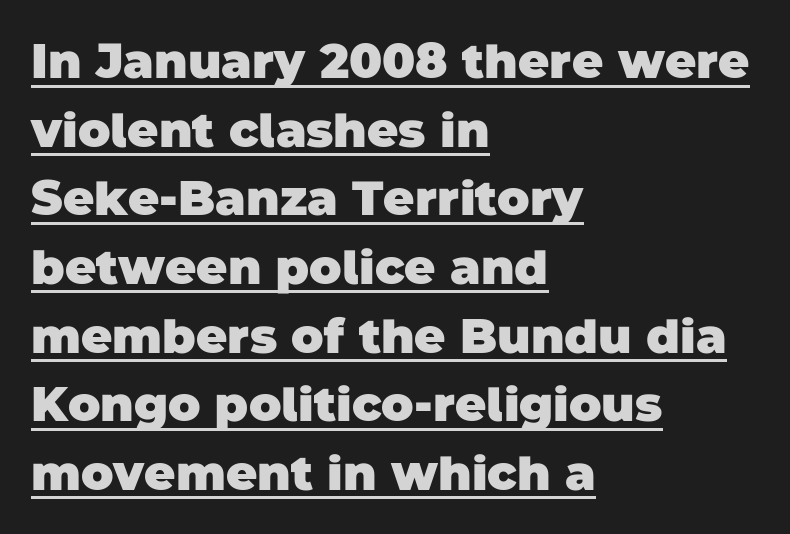
{"serif": "no", "bold": "yes", "weight": "heavy", "width": "normal", "stroke_contrast": "low", "x_height": "large", "monospaced": "no", "underline": "yes", "align": "left", "line_spacing": "normal", "line_spacing_ratio": 1.43, "letter_spacing": "normal", "letter_spacing_em": 0.0, "glyph_px": 48}
